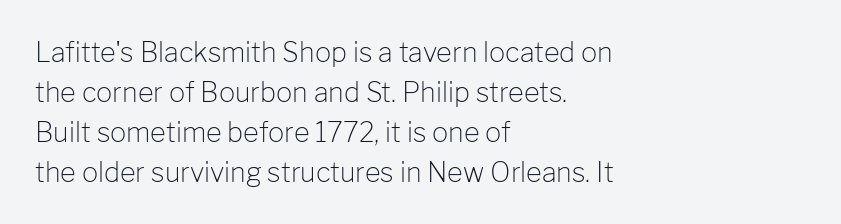
{"italic": "no", "bold": "no", "underline": "no", "align": "left", "line_spacing": "normal", "line_spacing_ratio": 1.48, "letter_spacing": "normal", "letter_spacing_em": 0.0, "glyph_px": 27}
